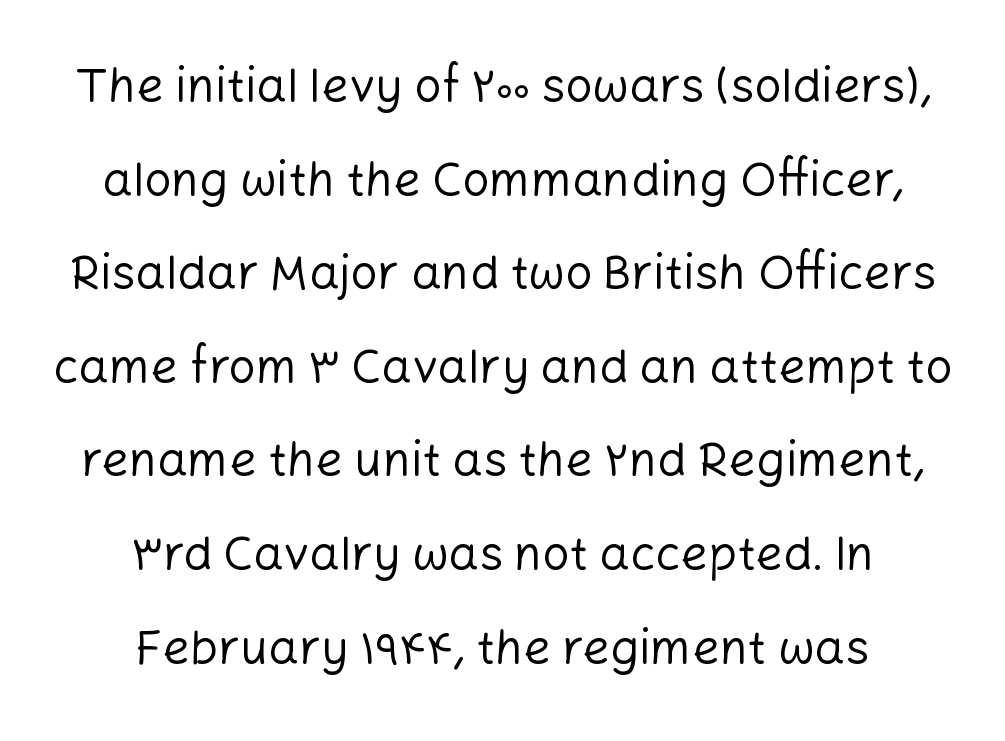
Words float on clear page, feet unadorned. The cut favours lightness, reaching ordinary text weight at its darkest. These lines stack symmetrically, like a column narrowing and widening about its center. These lines stand farther apart than default settings would place them. Each word holds together tightly as a unit, with standard inter-letter gaps. In terms of posture, this sample is upright.
